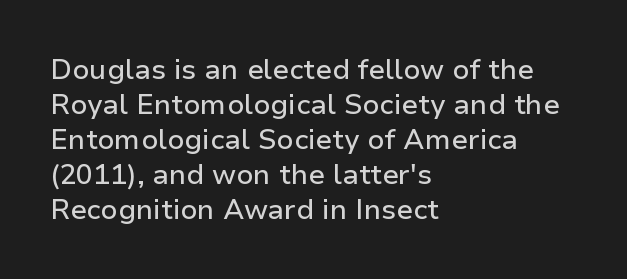
Q: Is the text italic (slanted)? A: No, it is upright.
Q: Is the typeface a serif or a sans-serif typeface? A: Sans-serif.
Q: Is the text underlined? A: No.
Q: How is the paragraph aligned? A: Left-aligned.
Q: Is the spacing between letters normal or unusually wide? A: Normal.
Q: Is the spacing between lines tight, normal or loose? A: Normal.
Q: Width (condensed, normal, or wide)? A: Normal.
Q: Stroke contrast? A: Low.
Q: x-height? A: Medium.
Q: Monospaced? A: No.
